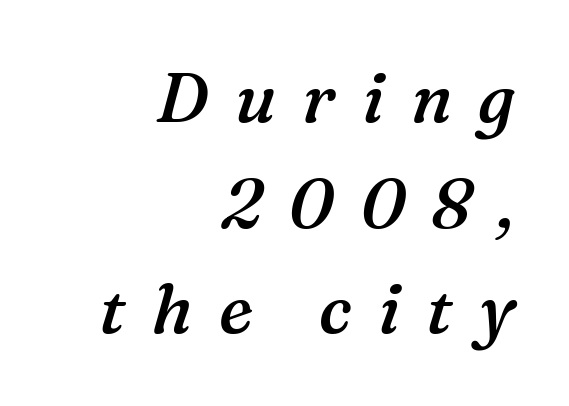
Q: Is the text bold? A: Semi-bold.
Q: Is the text italic (slanted)? A: Yes, it leans right by about 16 degrees.
Q: Is the typeface a serif or a sans-serif typeface? A: Serif.
Q: Is the text underlined? A: No.
Q: How is the paragraph aligned? A: Right-aligned.
Q: Is the spacing between letters normal or unusually wide? A: Unusually wide.
Q: Is the spacing between lines tight, normal or loose? A: Normal.
Q: Width (condensed, normal, or wide)? A: Normal.
Q: Stroke contrast? A: Medium.
Q: x-height? A: Medium.
Q: Monospaced? A: No.
